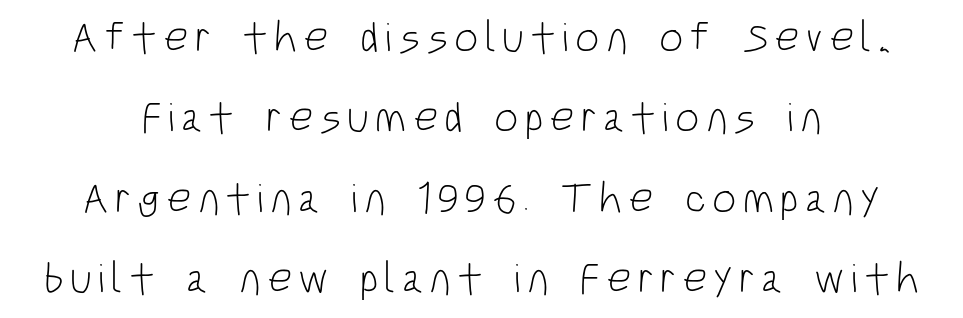
Heaviness? Minimal to ordinary, like unemphasized prose. The passage shown is typed in a proportional face where columns would drift. The font family rendered here belongs to the sans-serif group. Italic: no, the glyphs are upright roman. Anything drawn beneath the words? Only blank space.
